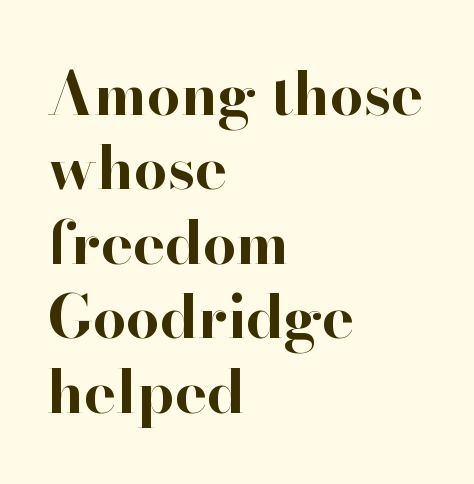
The image shows 60 px bold serif type, upright; set left-aligned, line spacing 1.24x, normal letter spacing, not underlined; high stroke contrast and a small x-height.
